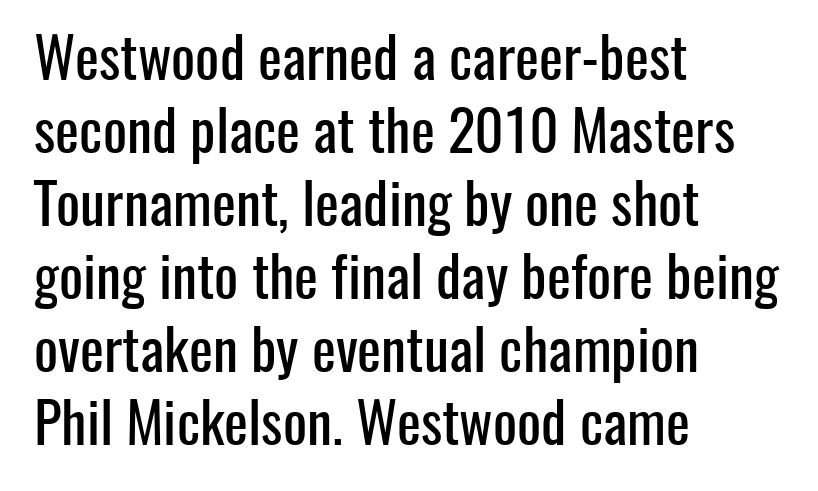
The image shows 57 px condensed sans-serif type, upright; set left-aligned, normal line spacing (1.28x), normal letter spacing, not underlined; low stroke contrast and a medium x-height.
